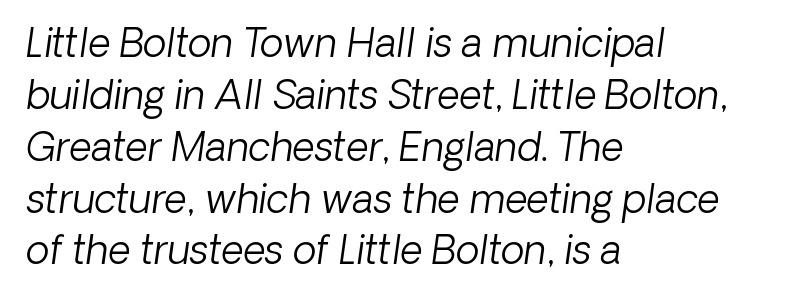
{"serif": "no", "bold": "no", "weight": "light", "width": "normal", "stroke_contrast": "low", "x_height": "medium", "monospaced": "no", "underline": "no", "align": "left", "line_spacing": "normal", "line_spacing_ratio": 1.33, "letter_spacing": "normal", "letter_spacing_em": 0.0, "glyph_px": 39}
